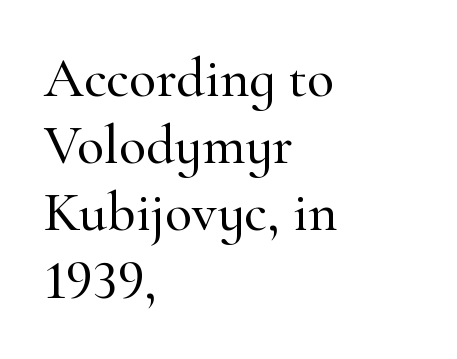
The image shows 56 px serif type, upright; set left-aligned, line spacing 1.2x, normal letter spacing, not underlined; high stroke contrast and a small x-height.
